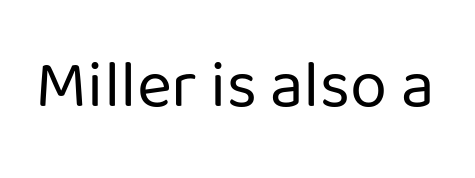
{"serif": "no", "italic": "no", "bold": "no", "weight": "regular", "width": "normal", "stroke_contrast": "low", "x_height": "medium", "monospaced": "no", "underline": "no", "letter_spacing": "normal", "letter_spacing_em": 0.0, "glyph_px": 67}
